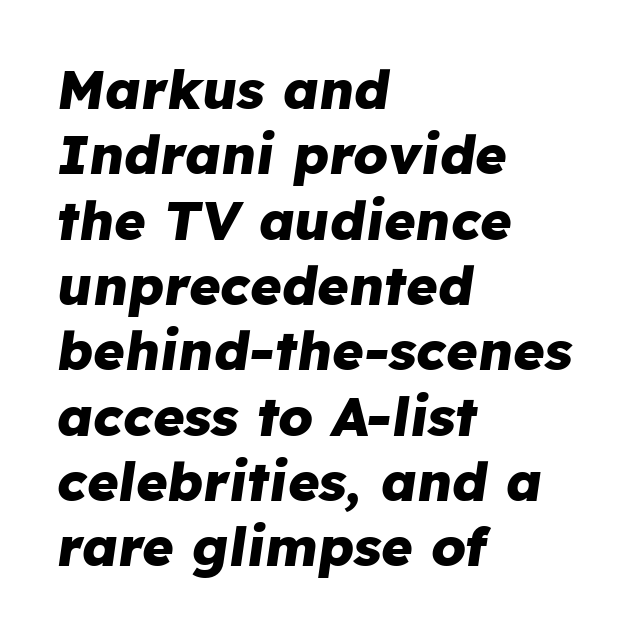
{"italic": "yes", "lean": "right", "slant_degrees": 8, "bold": "yes", "weight": "heavy", "width": "normal", "stroke_contrast": "low", "x_height": "medium", "monospaced": "no", "underline": "no", "align": "left", "line_spacing_ratio": 1.21, "letter_spacing": "normal", "letter_spacing_em": 0.0, "glyph_px": 54}
